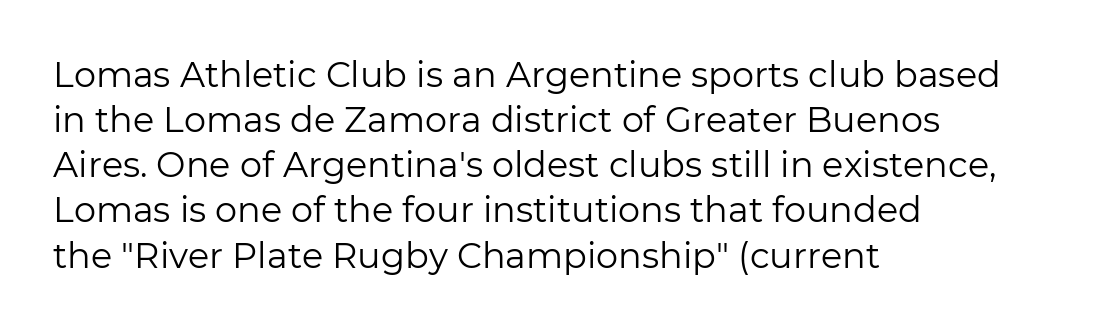
Q: Is the text bold? A: No.
Q: Is the text italic (slanted)? A: No, it is upright.
Q: Is the typeface a serif or a sans-serif typeface? A: Sans-serif.
Q: Is the text underlined? A: No.
Q: How is the paragraph aligned? A: Left-aligned.
Q: Is the spacing between letters normal or unusually wide? A: Normal.
Q: Is the spacing between lines tight, normal or loose? A: Normal.
Q: Width (condensed, normal, or wide)? A: Normal.
Q: Stroke contrast? A: Low.
Q: x-height? A: Medium.
Q: Monospaced? A: No.
